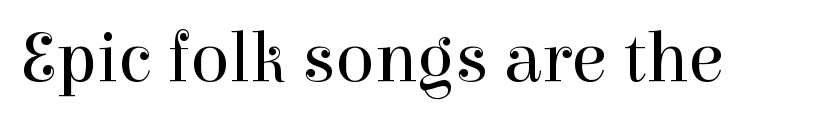
Underlining? Definitely not there. Here the glyphs are tracked normally, forming tight word shapes. Heft: none added — not bold. Is this a fixed-width face? No — the glyphs have proportional, varying widths. These lines were composed using upright roman letters.
